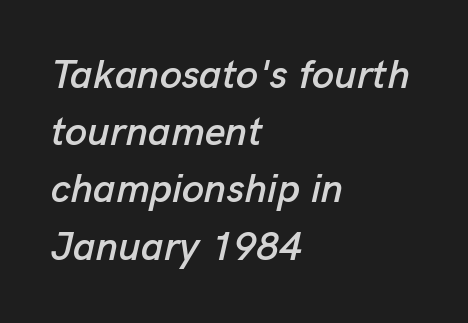
Q: Is the text italic (slanted)? A: Yes, it leans right by about 13 degrees.
Q: Is the text underlined? A: No.
Q: How is the paragraph aligned? A: Left-aligned.
Q: Is the spacing between letters normal or unusually wide? A: Normal.
Q: Is the spacing between lines tight, normal or loose? A: Normal.
Q: Width (condensed, normal, or wide)? A: Normal.
Q: Stroke contrast? A: Low.
Q: x-height? A: Medium.
Q: Monospaced? A: No.
